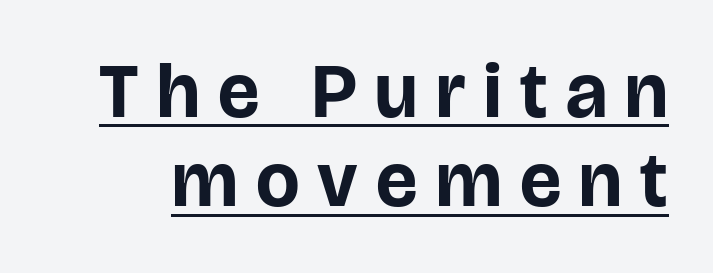
Q: Is the text bold? A: Yes.
Q: Is the text italic (slanted)? A: No, it is upright.
Q: Is the typeface a serif or a sans-serif typeface? A: Sans-serif.
Q: Is the text underlined? A: Yes.
Q: Is the spacing between letters normal or unusually wide? A: Unusually wide.
Q: Width (condensed, normal, or wide)? A: Normal.
Q: Stroke contrast? A: Low.
Q: x-height? A: Large.
Q: Monospaced? A: No.
